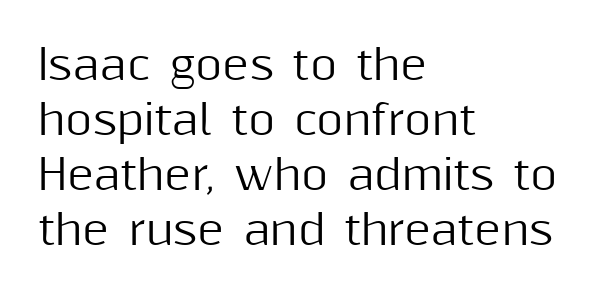
Q: Is the text italic (slanted)? A: No, it is upright.
Q: Is the typeface a serif or a sans-serif typeface? A: Sans-serif.
Q: Is the text underlined? A: No.
Q: How is the paragraph aligned? A: Left-aligned.
Q: Is the spacing between letters normal or unusually wide? A: Normal.
Q: Is the spacing between lines tight, normal or loose? A: Normal.
Q: Width (condensed, normal, or wide)? A: Normal.
Q: Stroke contrast? A: Medium.
Q: x-height? A: Medium.
Q: Monospaced? A: No.
